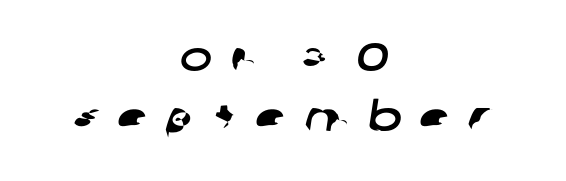
{"serif": "no", "width": "wide", "stroke_contrast": "low", "x_height": "large", "monospaced": "no", "underline": "no", "align": "center", "line_spacing": "normal", "line_spacing_ratio": 1.51, "letter_spacing": "wide", "letter_spacing_em": 0.44, "glyph_px": 40}
